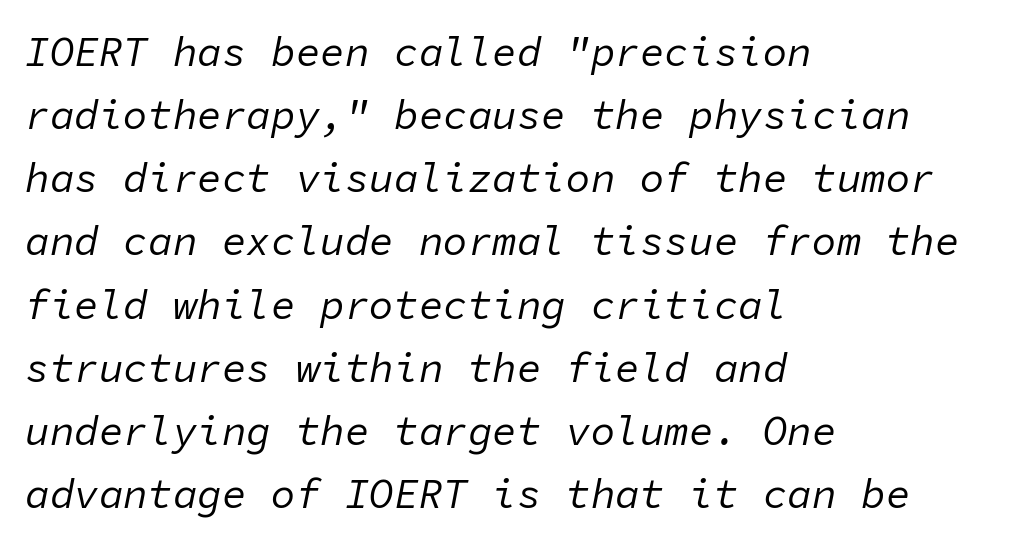
The image shows 41 px regular-weight type, italic (leaning right), monospaced; set left-aligned, normal line spacing (1.54x), normal letter spacing, not underlined; low stroke contrast and a medium x-height.
